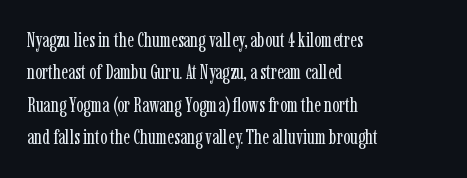
{"italic": "no", "bold": "no", "underline": "no", "align": "left", "line_spacing": "normal", "line_spacing_ratio": 1.54, "letter_spacing": "normal", "letter_spacing_em": 0.0, "glyph_px": 21}
